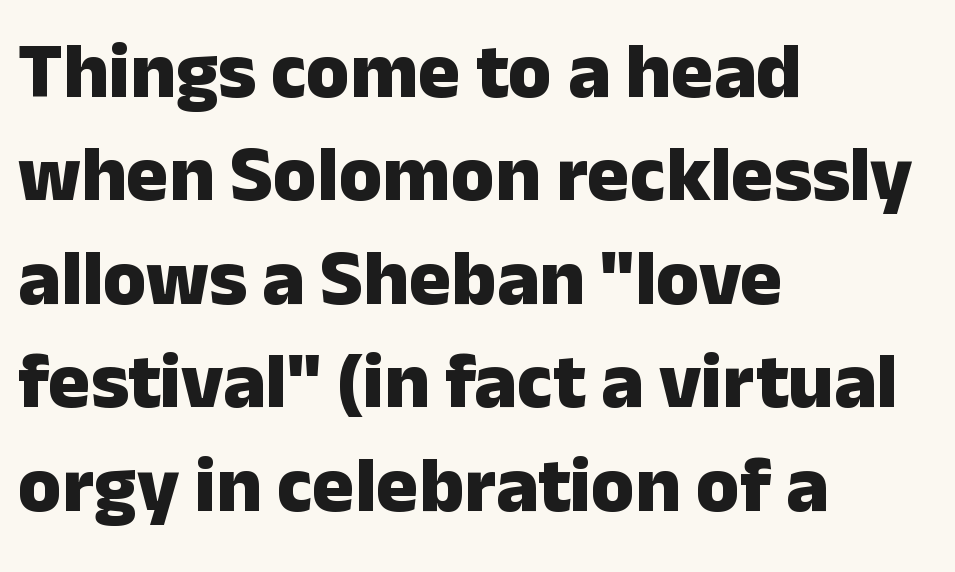
Unlike italic type, these characters show no tilt at all. Any mark beneath the type? The region is blank. Is the type bold? Yes — the strokes are clearly thick and heavy. In terms of letterform style, serifs are entirely absent.
